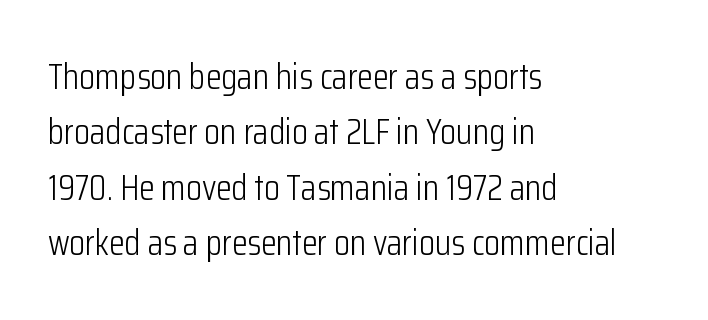
A typesetter would call this proportional, since set widths differ per character. Regarding serifs, this sample does without them. Stems here are at most as thick as an everyday book face. The leading is moderate, giving the passage an even texture.
